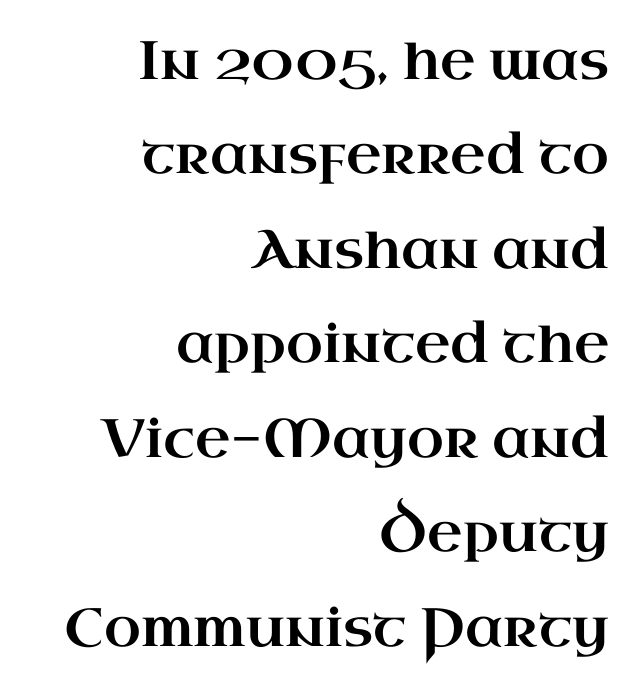
The image shows 54 px wide serif type, upright; set right-aligned, line spacing 1.75x, normal letter spacing, not underlined; high stroke contrast and a small x-height.
